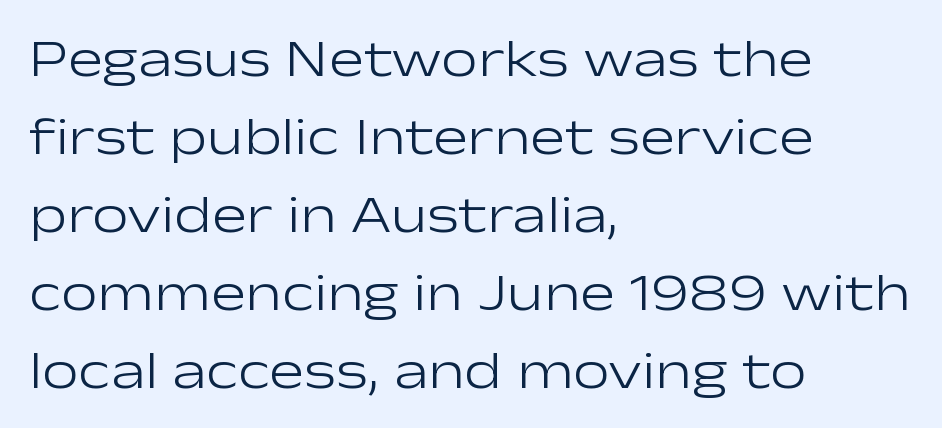
Q: Is the text bold? A: No.
Q: Is the text italic (slanted)? A: No, it is upright.
Q: Is the typeface a serif or a sans-serif typeface? A: Sans-serif.
Q: Is the text underlined? A: No.
Q: How is the paragraph aligned? A: Left-aligned.
Q: Is the spacing between letters normal or unusually wide? A: Normal.
Q: Is the spacing between lines tight, normal or loose? A: Normal.
Q: Width (condensed, normal, or wide)? A: Wide.
Q: Stroke contrast? A: Low.
Q: x-height? A: Medium.
Q: Monospaced? A: No.
